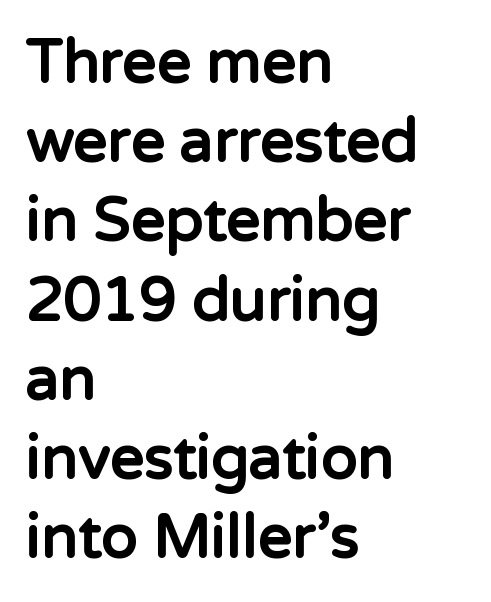
Q: Is the text bold? A: Yes.
Q: Is the text italic (slanted)? A: No, it is upright.
Q: Is the typeface a serif or a sans-serif typeface? A: Sans-serif.
Q: Is the text underlined? A: No.
Q: How is the paragraph aligned? A: Left-aligned.
Q: Is the spacing between letters normal or unusually wide? A: Normal.
Q: Is the spacing between lines tight, normal or loose? A: Normal.
Q: Width (condensed, normal, or wide)? A: Normal.
Q: Stroke contrast? A: Low.
Q: x-height? A: Medium.
Q: Monospaced? A: No.
